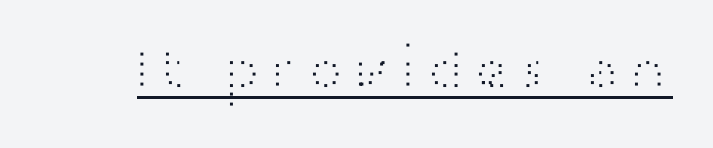
Q: Is the text bold? A: No.
Q: Is the text italic (slanted)? A: No, it is upright.
Q: Is the typeface a serif or a sans-serif typeface? A: Sans-serif.
Q: Is the text underlined? A: Yes.
Q: Width (condensed, normal, or wide)? A: Wide.
Q: Stroke contrast? A: High.
Q: x-height? A: Medium.
Q: Monospaced? A: No.
